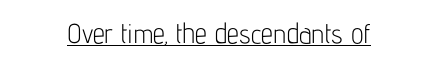
The image shows 27 px text type, upright; set centered, normal letter spacing, underlined.
